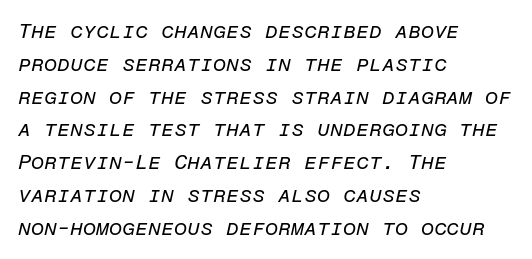
{"italic": "yes", "lean": "right", "slant_degrees": 12, "bold": "no", "underline": "no", "align": "left", "line_spacing": "normal", "line_spacing_ratio": 1.56, "letter_spacing": "normal", "letter_spacing_em": 0.0, "glyph_px": 21}
